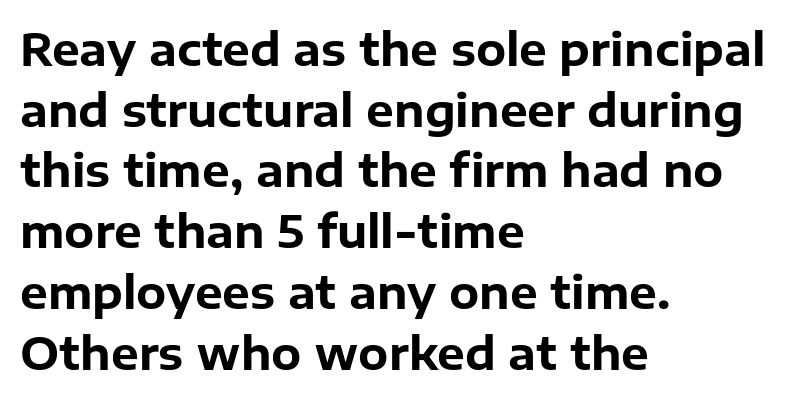
Compared with an ordinary text face, these strokes are far heavier — a full bold. This rendering employs a face without finishing strokes, i.e., a sans-serif. Baseline-to-baseline distance is the conventional proportion of letter height. Is the letter spacing exaggerated? No — it looks like the ordinary default. The ragged edge is on the right, which tells us the setting is flush left.
